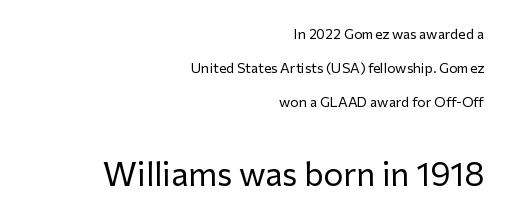
{"serif": "no", "italic": "no", "bold": "no", "weight": "regular", "width": "normal", "stroke_contrast": "low", "x_height": "medium", "monospaced": "no", "underline": "no", "align": "right", "line_spacing": "loose", "line_spacing_ratio": 2.42, "letter_spacing": "normal", "letter_spacing_em": 0.0, "larger_block": "second", "size_ratio": 2.36, "glyph_px": 33}
